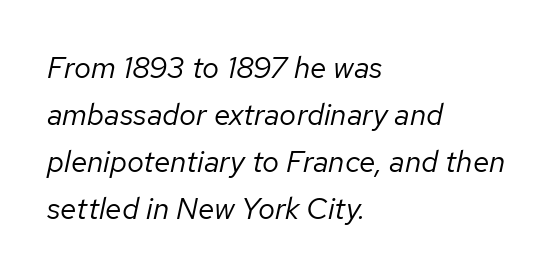
The passage shown is typed in a proportional face where columns would drift. Tracking value appears to be zero — textbook default spacing. Every row of glyphs begins at an identical x-position on the left. Bare-footed words on every line. Compared with a typical body face, this is equally light or lighter still.
